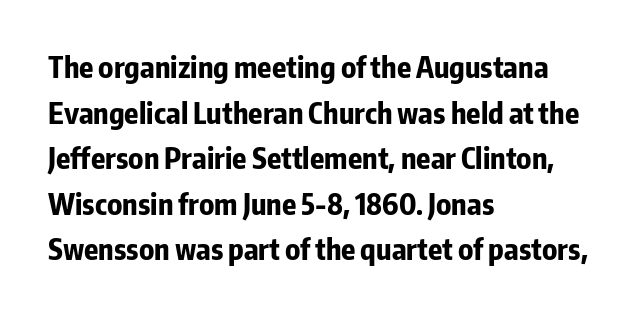
{"serif": "no", "italic": "no", "bold": "yes", "weight": "bold", "width": "condensed", "stroke_contrast": "low", "x_height": "medium", "monospaced": "no", "underline": "no", "align": "left", "line_spacing": "normal", "line_spacing_ratio": 1.57, "letter_spacing": "normal", "letter_spacing_em": 0.0, "glyph_px": 29}
